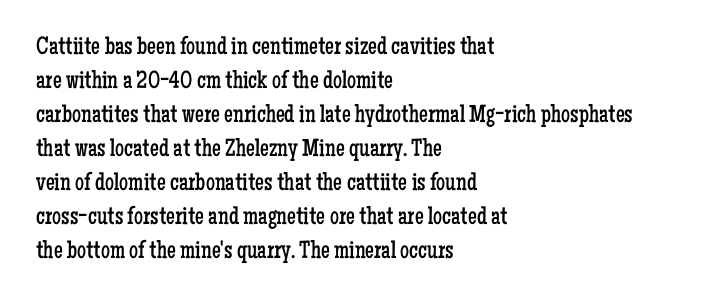
Q: Is the text bold? A: No.
Q: Is the text italic (slanted)? A: No, it is upright.
Q: Is the text underlined? A: No.
Q: How is the paragraph aligned? A: Left-aligned.
Q: Is the spacing between letters normal or unusually wide? A: Normal.
Q: Is the spacing between lines tight, normal or loose? A: Normal.
